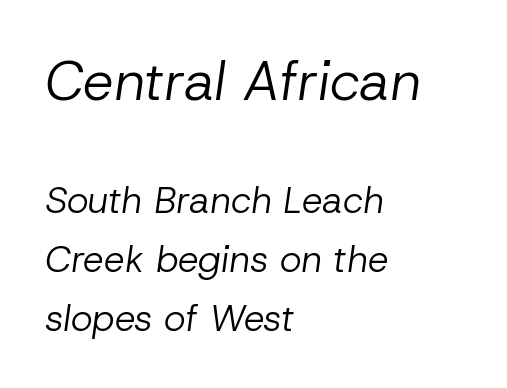
{"italic": "yes", "lean": "right", "slant_degrees": 8, "bold": "no", "weight": "regular", "width": "normal", "stroke_contrast": "low", "x_height": "medium", "monospaced": "no", "underline": "no", "align": "left", "line_spacing": "normal", "line_spacing_ratio": 1.59, "letter_spacing": "normal", "letter_spacing_em": 0.0, "larger_block": "first", "size_ratio": 1.49, "glyph_px": 55}
